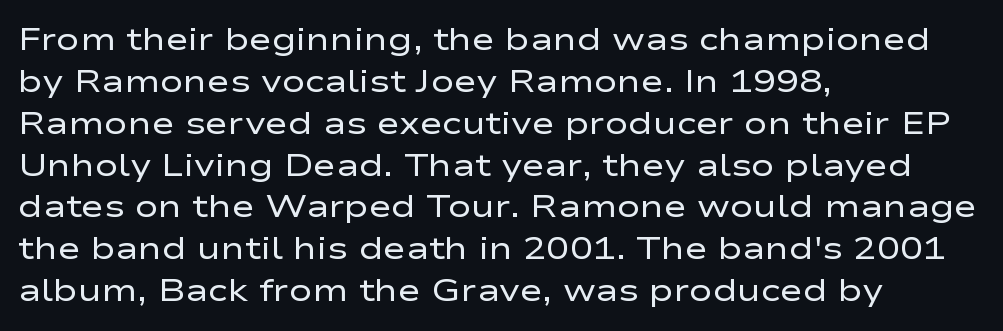
The image shows 31 px regular-weight, wide sans-serif type, upright; set left-aligned, normal line spacing (1.35x), normal letter spacing, not underlined; low stroke contrast and a medium x-height.
